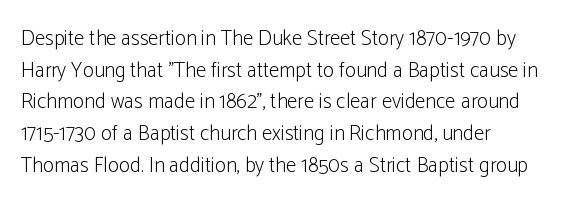
{"italic": "no", "bold": "no", "underline": "no", "align": "left", "line_spacing": "normal", "line_spacing_ratio": 1.51, "letter_spacing": "normal", "letter_spacing_em": 0.0, "glyph_px": 21}
